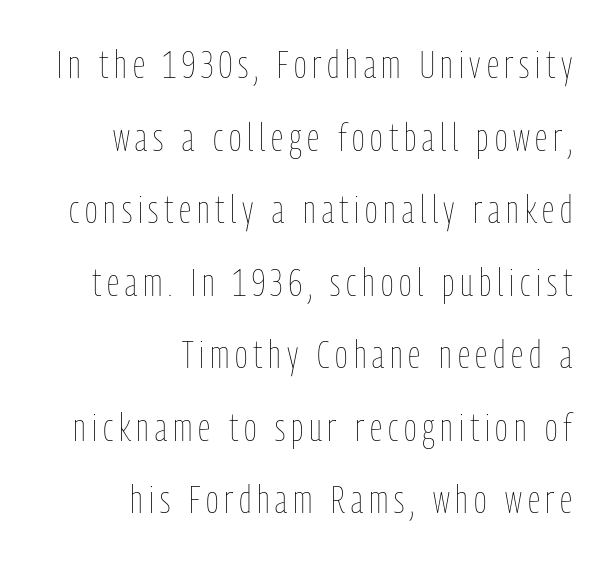
The image shows 39 px thin, condensed type, upright; set right-aligned, line spacing 1.86x, not underlined; low stroke contrast and a medium x-height.
